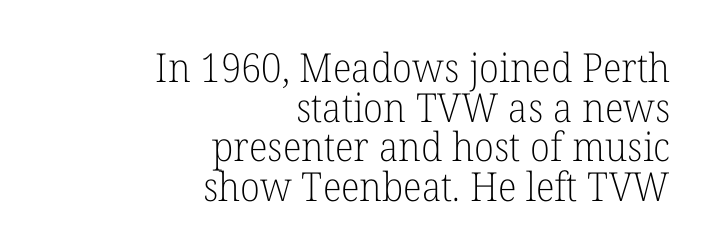
Q: Is the text bold? A: No.
Q: Is the text italic (slanted)? A: No, it is upright.
Q: Is the typeface a serif or a sans-serif typeface? A: Serif.
Q: Is the text underlined? A: No.
Q: How is the paragraph aligned? A: Right-aligned.
Q: Is the spacing between letters normal or unusually wide? A: Normal.
Q: Is the spacing between lines tight, normal or loose? A: Tight.
Q: Width (condensed, normal, or wide)? A: Normal.
Q: Stroke contrast? A: Low.
Q: x-height? A: Medium.
Q: Monospaced? A: No.
